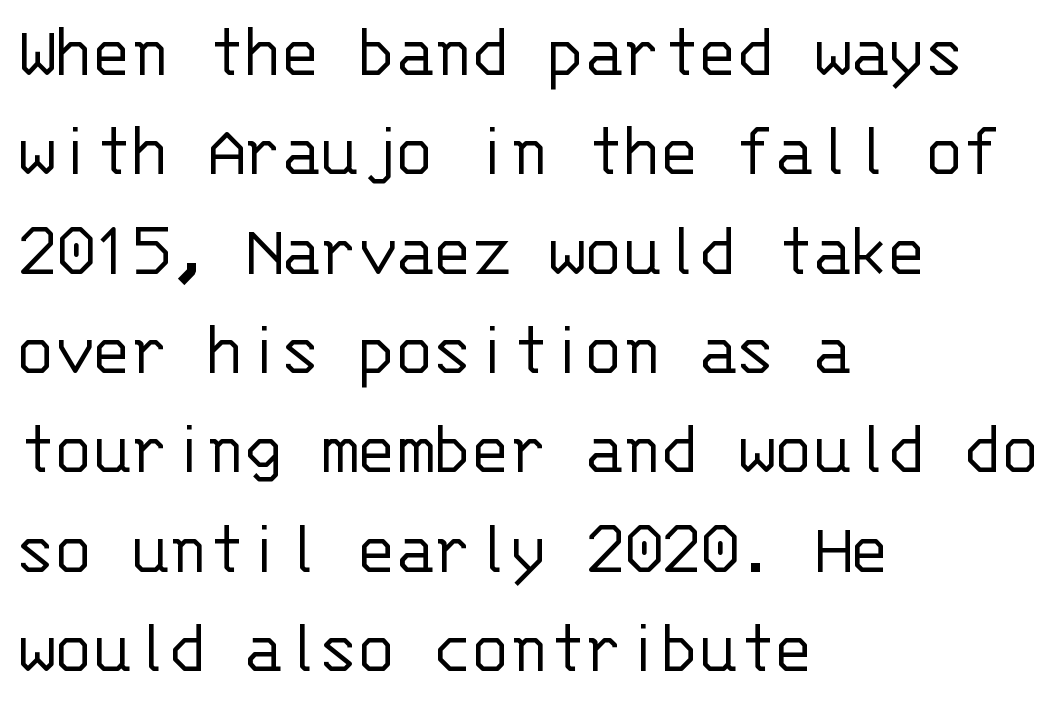
These glyphs show unthickened strokes, regular width or finer. Letters rest on an invisible, unmarked baseline. Serif or sans? Sans — the stroke terminals are bare. In terms of posture, this sample is upright. Think of a typewriter: that constant character pitch is what you see here. A classic flush-left, rag-right setting is used for this passage.
